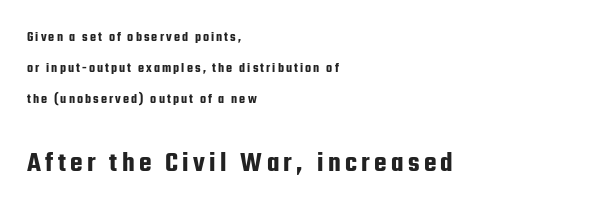
{"serif": "no", "italic": "no", "width": "condensed", "stroke_contrast": "low", "x_height": "medium", "monospaced": "no", "underline": "no", "align": "left", "line_spacing": "loose", "line_spacing_ratio": 2.21, "larger_block": "second", "size_ratio": 2.07, "glyph_px": 29}
